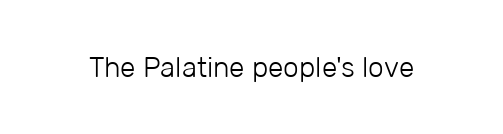
The image shows 28 px light sans-serif type, upright; set normal letter spacing, not underlined; low stroke contrast and a medium x-height.
